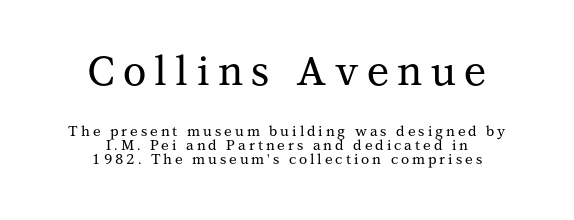
{"serif": "yes", "italic": "no", "width": "normal", "stroke_contrast": "medium", "x_height": "medium", "monospaced": "no", "underline": "no", "align": "center", "line_spacing": "tight", "line_spacing_ratio": 0.98, "letter_spacing": "wide", "letter_spacing_em": 0.21, "larger_block": "first", "size_ratio": 2.86, "glyph_px": 40}
